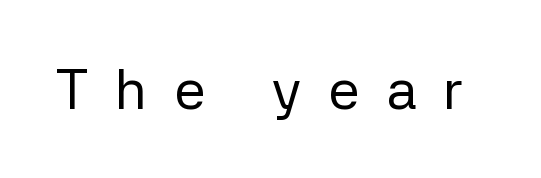
The image shows 56 px regular-weight sans-serif type, upright; set unusually wide letter spacing (+0.48 em), not underlined; low stroke contrast and a medium x-height.
